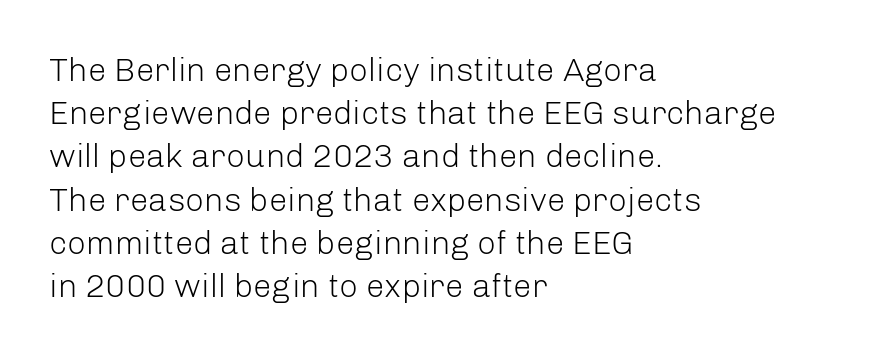
Q: Is the text bold? A: No.
Q: Is the text italic (slanted)? A: No, it is upright.
Q: Is the typeface a serif or a sans-serif typeface? A: Sans-serif.
Q: Is the text underlined? A: No.
Q: How is the paragraph aligned? A: Left-aligned.
Q: Is the spacing between letters normal or unusually wide? A: Normal.
Q: Is the spacing between lines tight, normal or loose? A: Normal.
Q: Width (condensed, normal, or wide)? A: Normal.
Q: Stroke contrast? A: Low.
Q: x-height? A: Medium.
Q: Monospaced? A: No.
